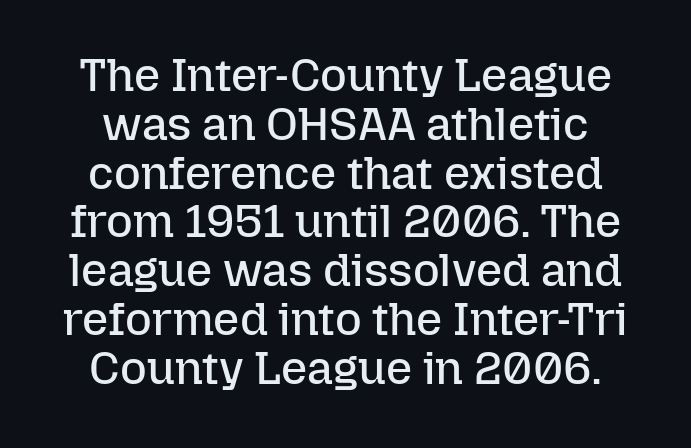
Vertically, the passage feels compressed, each row crowding the next. No italicization has been applied; the sample stays upright. Each letter keeps its own natural width here, so spacing adapts to shape. Plain, unruled lines of type. Stroke thickness stays within the range of a standard reading face or lighter.
